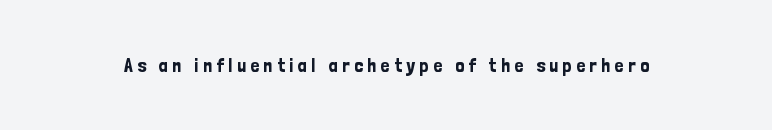
The image shows 20 px text type, upright; set unusually wide letter spacing (+0.22 em), not underlined.
